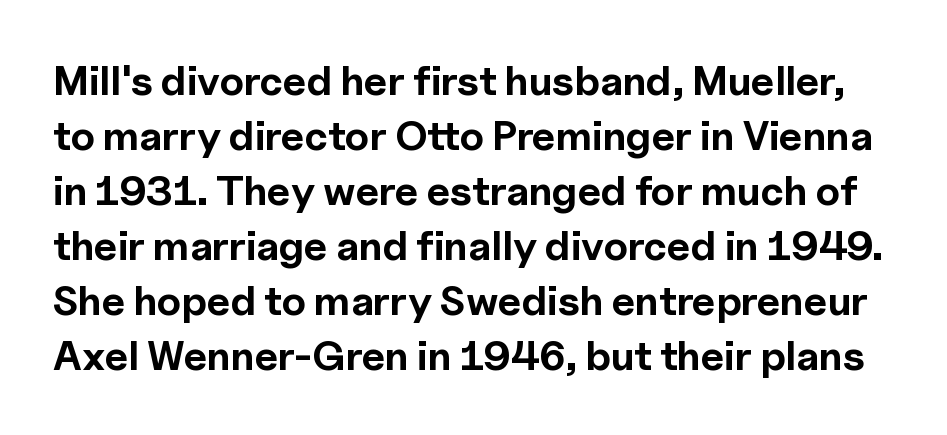
{"serif": "no", "italic": "no", "bold": "yes", "weight": "bold", "width": "normal", "x_height": "medium", "monospaced": "no", "underline": "no", "line_spacing": "normal", "line_spacing_ratio": 1.34, "letter_spacing": "normal", "letter_spacing_em": 0.0, "glyph_px": 41}
